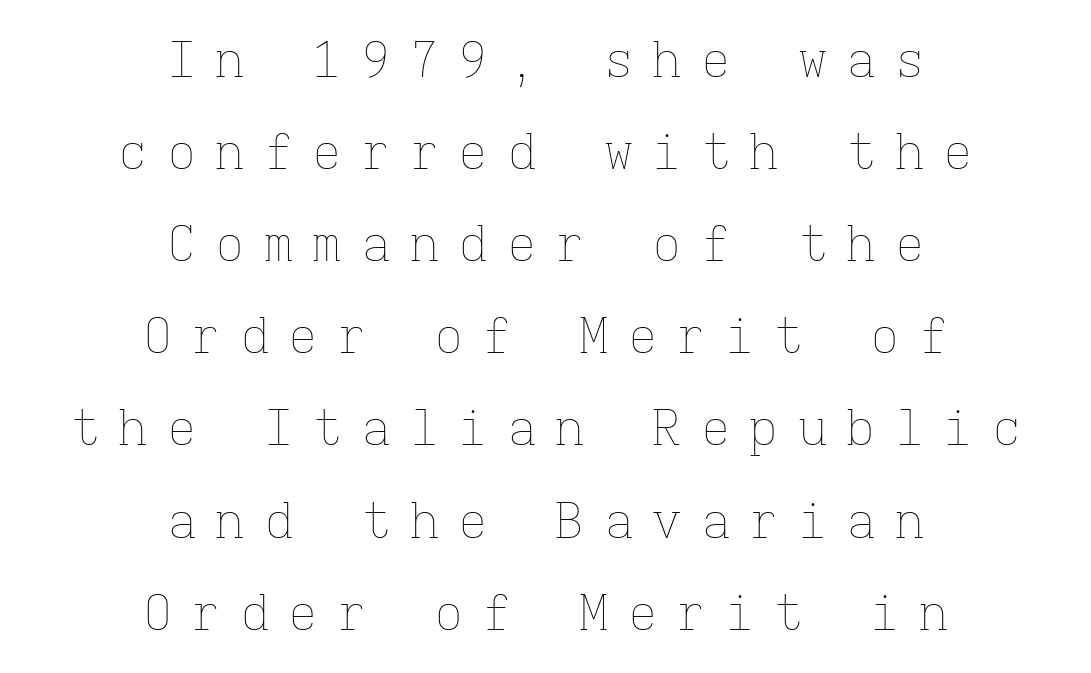
The image shows 49 px thin type, upright, monospaced; set centered, line spacing 1.88x, unusually wide letter spacing (+0.39 em), not underlined; low stroke contrast and a medium x-height.
